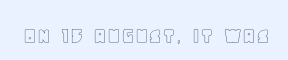
Observe the ordinary spacing: letters are neighbours, not strangers. Underline: absent. Rendered with straight, roman letterforms.
